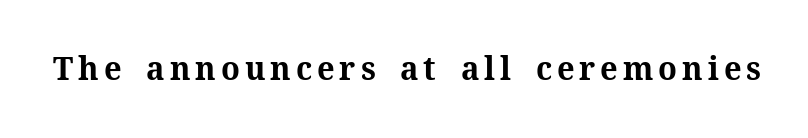
The image shows 33 px bold serif type, upright; set not underlined; medium stroke contrast and a medium x-height.
